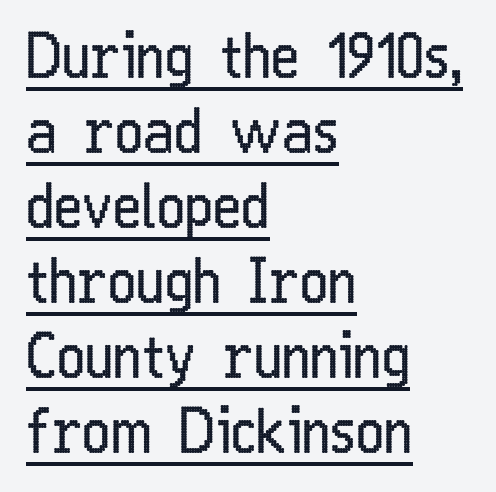
Q: Is the text bold? A: No.
Q: Is the text italic (slanted)? A: No, it is upright.
Q: Is the typeface a serif or a sans-serif typeface? A: Sans-serif.
Q: Is the text underlined? A: Yes.
Q: How is the paragraph aligned? A: Left-aligned.
Q: Is the spacing between letters normal or unusually wide? A: Normal.
Q: Width (condensed, normal, or wide)? A: Condensed.
Q: Stroke contrast? A: Low.
Q: x-height? A: Medium.
Q: Monospaced? A: No.
